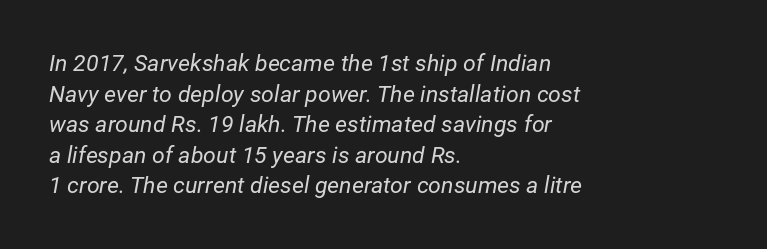
{"italic": "yes", "lean": "right", "slant_degrees": 12, "bold": "no", "underline": "no", "align": "left", "line_spacing": "normal", "line_spacing_ratio": 1.33, "letter_spacing": "normal", "letter_spacing_em": 0.0, "glyph_px": 23}
